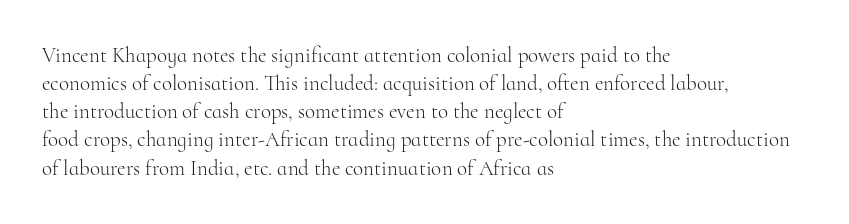
Visually the block forms a straight wall on the left and a jagged coastline on the right. Style check: upright. Bold? No — there's no thickening of the strokes. Notice how descenders clear the ascenders below comfortably — that's standard leading. Each word holds together tightly as a unit, with standard inter-letter gaps.
